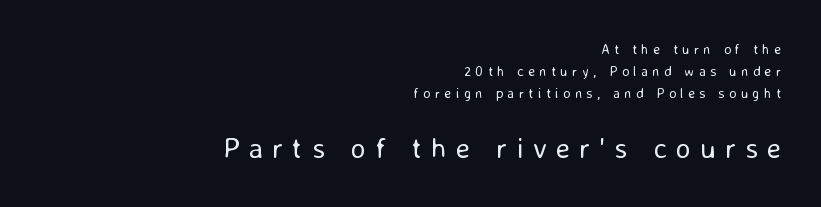
Q: Is the text bold? A: No.
Q: Is the text italic (slanted)? A: No, it is upright.
Q: Is the typeface a serif or a sans-serif typeface? A: Sans-serif.
Q: Is the text underlined? A: No.
Q: How is the paragraph aligned? A: Right-aligned.
Q: Is the spacing between letters normal or unusually wide? A: Unusually wide.
Q: Is the spacing between lines tight, normal or loose? A: Normal.
Q: Which block of text is set in a larger size, the first (top) or the second (bottom)? A: The second (bottom) one.
Q: Width (condensed, normal, or wide)? A: Normal.
Q: Stroke contrast? A: Low.
Q: x-height? A: Medium.
Q: Monospaced? A: No.
